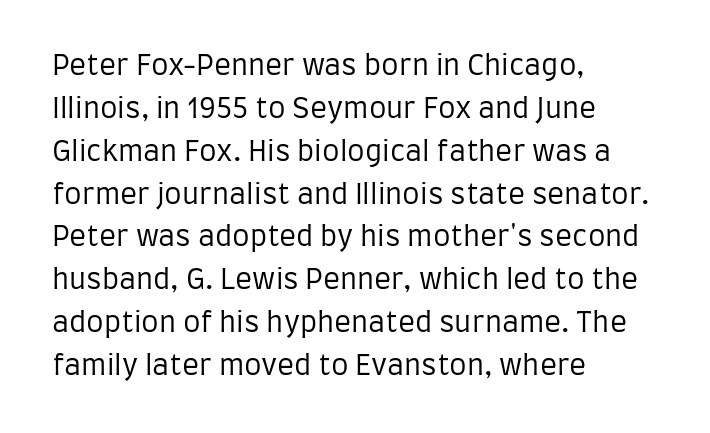
The image shows 28 px regular-weight, condensed sans-serif type, upright; set left-aligned, normal line spacing (1.53x), normal letter spacing, not underlined; low stroke contrast and a large x-height.
